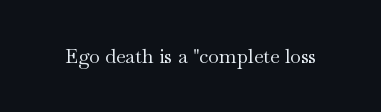
The image shows 20 px text type, upright; set normal letter spacing, not underlined.
